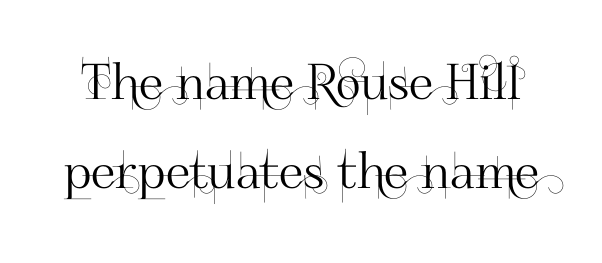
The image shows 49 px sans-serif type, upright; set line spacing 1.81x, normal letter spacing, not underlined; high stroke contrast and a small x-height.
